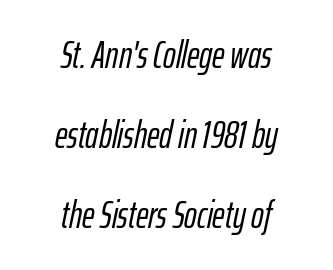
The image shows 38 px condensed type, italic (leaning right); set centered, loose line spacing (2.11x), normal letter spacing, not underlined; low stroke contrast and a medium x-height.
